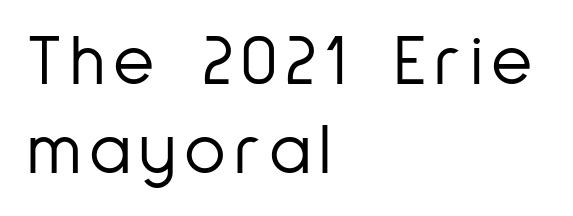
The baseline area is clear. Layout note: lines flush left. The letters stand straight up with perfectly vertical stems. The letterforms sit at book weight or below. Line spacing here is normal.
